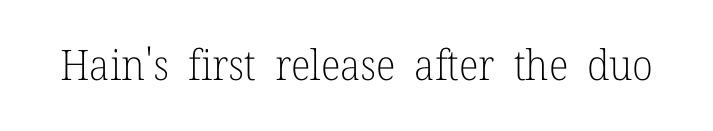
{"serif": "yes", "italic": "no", "bold": "no", "weight": "light", "width": "normal", "stroke_contrast": "low", "x_height": "medium", "monospaced": "no", "underline": "no", "letter_spacing": "normal", "letter_spacing_em": 0.0, "glyph_px": 42}
